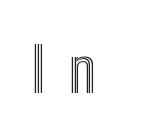
{"italic": "no", "width": "condensed", "x_height": "medium", "monospaced": "no", "underline": "no", "letter_spacing": "wide", "letter_spacing_em": 0.41, "glyph_px": 61}
